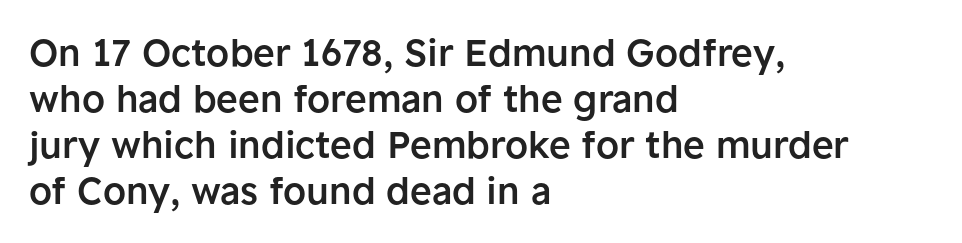
{"serif": "no", "italic": "no", "bold": "semi", "weight": "semibold", "width": "normal", "stroke_contrast": "low", "x_height": "medium", "monospaced": "no", "underline": "no", "align": "left", "line_spacing_ratio": 1.24, "letter_spacing": "normal", "letter_spacing_em": 0.0, "glyph_px": 37}
